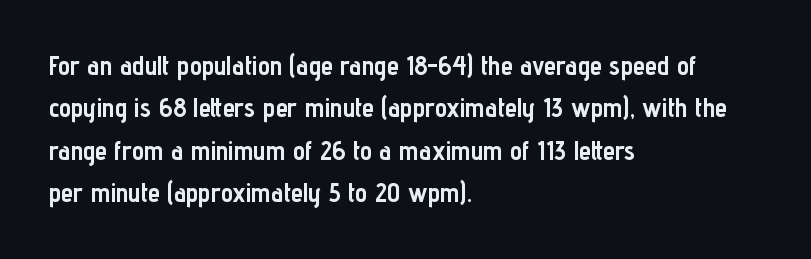
Q: Is the text bold? A: Yes.
Q: Is the text italic (slanted)? A: No, it is upright.
Q: Is the text underlined? A: No.
Q: How is the paragraph aligned? A: Left-aligned.
Q: Is the spacing between letters normal or unusually wide? A: Normal.
Q: Is the spacing between lines tight, normal or loose? A: Normal.
